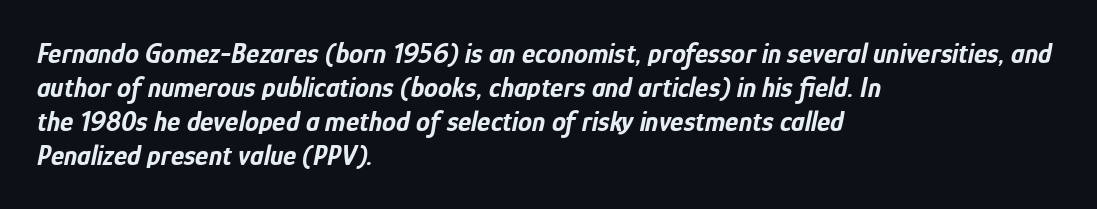
{"italic": "yes", "lean": "right", "slant_degrees": 12, "bold": "yes", "weight": "bold", "width": "condensed", "stroke_contrast": "low", "x_height": "medium", "monospaced": "no", "underline": "no", "align": "left", "line_spacing_ratio": 1.21, "letter_spacing": "normal", "letter_spacing_em": 0.0, "glyph_px": 28}
